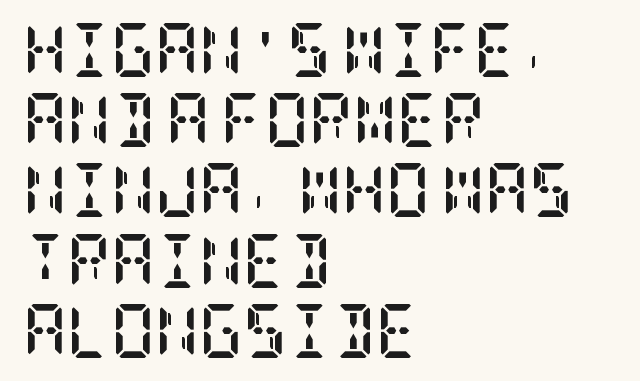
The designer went with a serif here, giving each stem small feet. A full-strength bold gives these letters their thick strokes. The rows are spaced the way most documents space them. Just letters on the line, the space beneath them empty.
